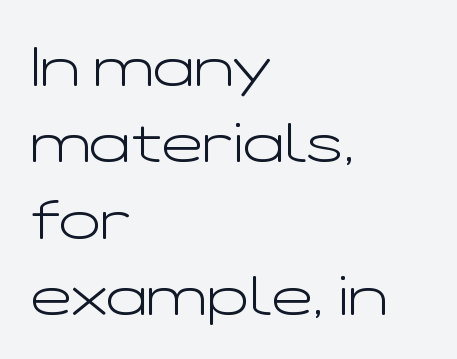
{"serif": "no", "italic": "no", "bold": "no", "weight": "light", "width": "wide", "stroke_contrast": "low", "x_height": "medium", "monospaced": "no", "underline": "no", "align": "left", "line_spacing": "normal", "line_spacing_ratio": 1.39, "letter_spacing": "normal", "letter_spacing_em": 0.0, "glyph_px": 55}
